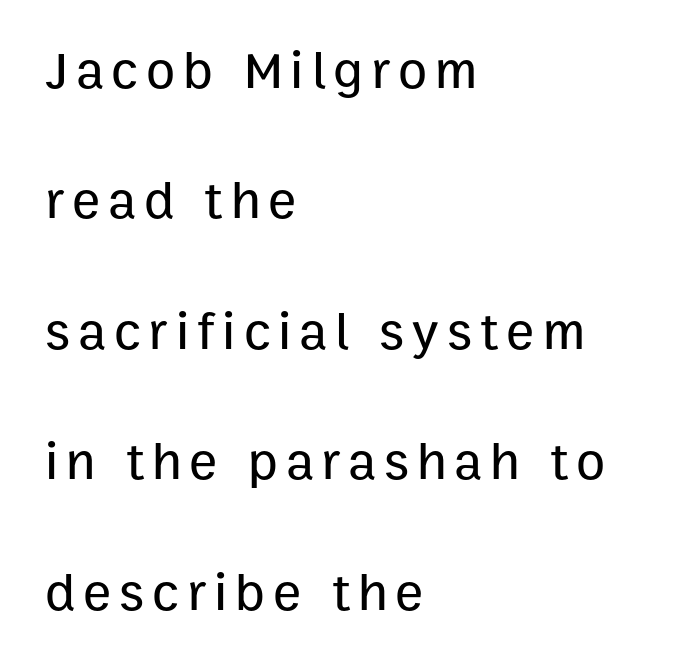
The image shows 53 px sans-serif type, upright; set left-aligned, loose line spacing (2.46x), not underlined; low stroke contrast and a medium x-height.
